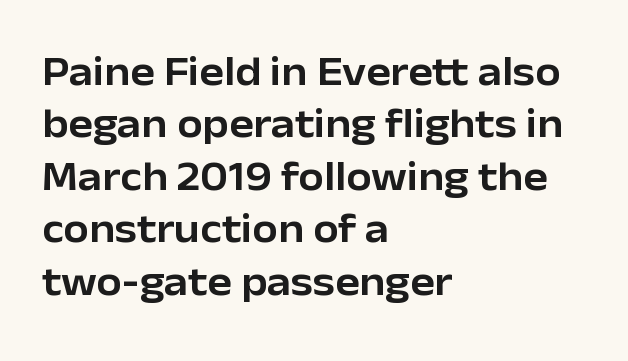
Normally led — the rows are evenly, conventionally spaced. The typeface chosen for these lines omits serifs. This rendering features lettering with no underline. These lines are set flush left with a ragged right edge.
